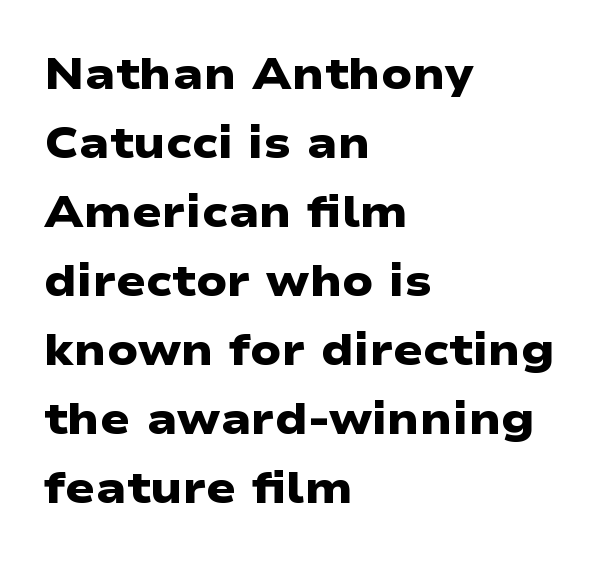
Q: Is the text bold? A: Yes.
Q: Is the typeface a serif or a sans-serif typeface? A: Sans-serif.
Q: Is the text underlined? A: No.
Q: How is the paragraph aligned? A: Left-aligned.
Q: Is the spacing between letters normal or unusually wide? A: Normal.
Q: Is the spacing between lines tight, normal or loose? A: Normal.
Q: Width (condensed, normal, or wide)? A: Wide.
Q: Stroke contrast? A: Low.
Q: x-height? A: Medium.
Q: Monospaced? A: No.
